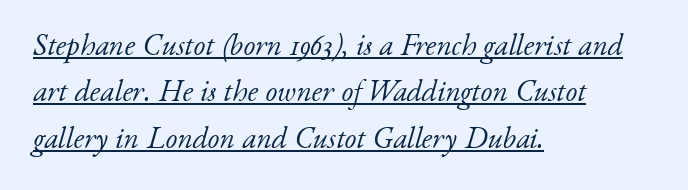
The rendering anchors every line to the left-hand side. Varying glyph widths throughout — classic text-font behaviour. Evenly set lines give the paragraph a standard silhouette. Notice how a bar underscores the lettering throughout. Words appear dense and cohesive because spacing is normal.
